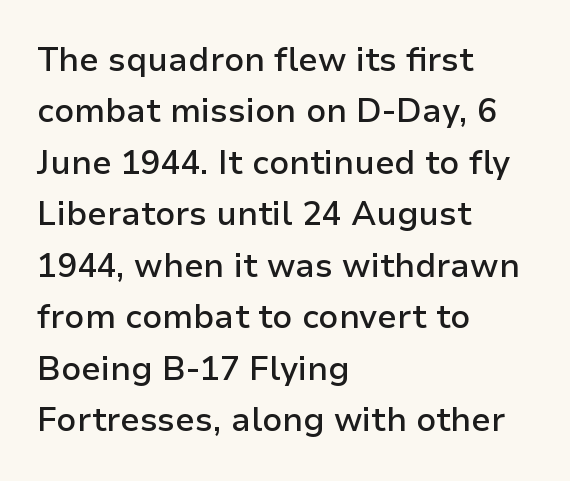
Standard letterfit; no display-style spreading of the glyphs. You can tell from the bare stems that sans-serif type was used. Is the type bold? Partly — it's a semibold, heavier than regular but not fully bold. Each line starts at the same left margin while the right side varies.
